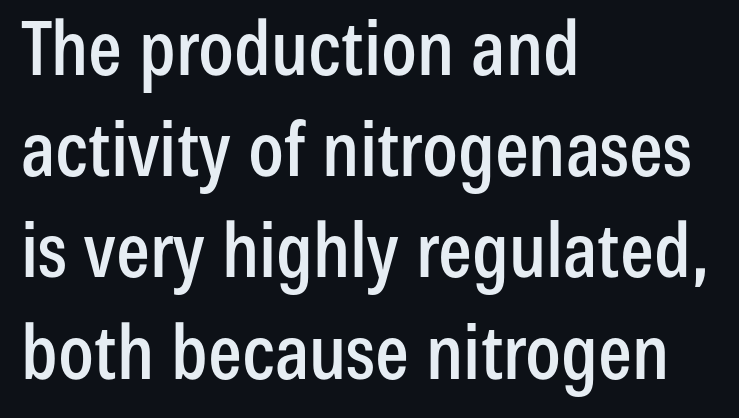
{"serif": "no", "italic": "no", "width": "condensed", "stroke_contrast": "low", "x_height": "medium", "monospaced": "no", "underline": "no", "align": "left", "line_spacing": "normal", "line_spacing_ratio": 1.35, "letter_spacing": "normal", "letter_spacing_em": 0.0, "glyph_px": 75}
